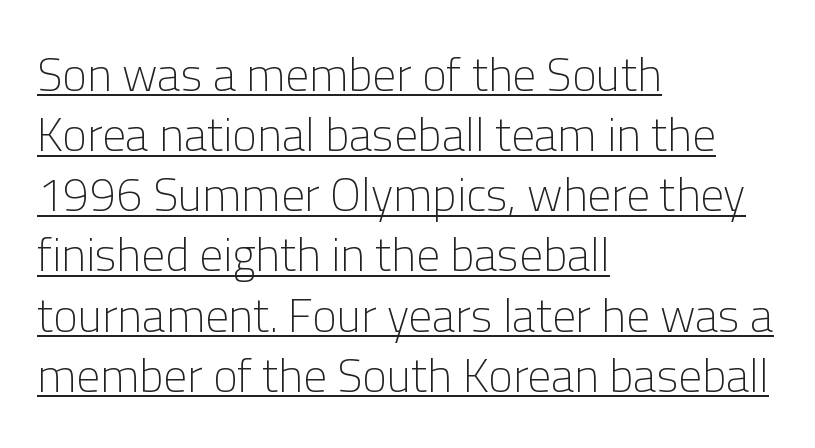
Q: Is the text bold? A: No.
Q: Is the text italic (slanted)? A: No, it is upright.
Q: Is the typeface a serif or a sans-serif typeface? A: Sans-serif.
Q: Is the text underlined? A: Yes.
Q: How is the paragraph aligned? A: Left-aligned.
Q: Is the spacing between letters normal or unusually wide? A: Normal.
Q: Is the spacing between lines tight, normal or loose? A: Normal.
Q: Width (condensed, normal, or wide)? A: Normal.
Q: Stroke contrast? A: Low.
Q: x-height? A: Medium.
Q: Monospaced? A: No.
